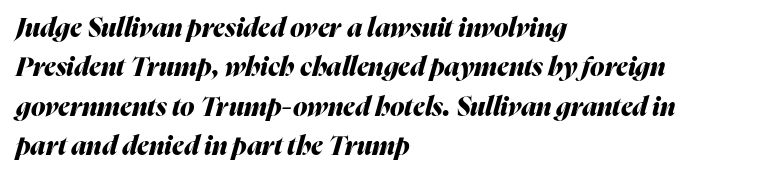
{"italic": "yes", "lean": "right", "slant_degrees": 16, "bold": "yes", "underline": "no", "align": "left", "line_spacing": "normal", "line_spacing_ratio": 1.51, "letter_spacing": "normal", "letter_spacing_em": 0.0, "glyph_px": 26}
